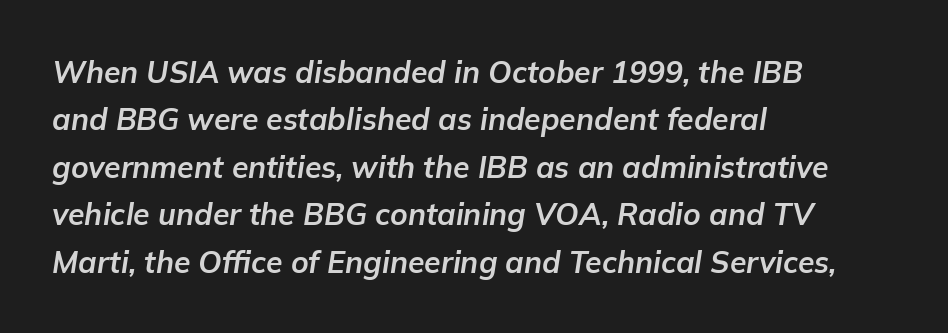
{"italic": "yes", "lean": "right", "slant_degrees": 9, "bold": "yes", "weight": "bold", "width": "normal", "stroke_contrast": "low", "x_height": "medium", "monospaced": "no", "underline": "no", "align": "left", "line_spacing": "normal", "line_spacing_ratio": 1.58, "letter_spacing": "normal", "letter_spacing_em": 0.0, "glyph_px": 30}
